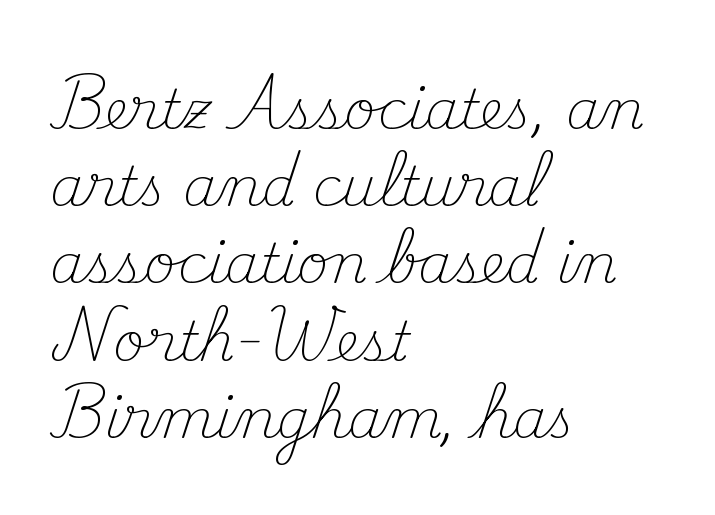
Q: Is the text bold? A: No.
Q: Is the text italic (slanted)? A: Yes.
Q: Is the typeface a serif or a sans-serif typeface? A: Serif.
Q: Is the text underlined? A: No.
Q: How is the paragraph aligned? A: Left-aligned.
Q: Is the spacing between letters normal or unusually wide? A: Normal.
Q: Is the spacing between lines tight, normal or loose? A: Normal.
Q: Width (condensed, normal, or wide)? A: Normal.
Q: Stroke contrast? A: Medium.
Q: x-height? A: Small.
Q: Monospaced? A: No.
